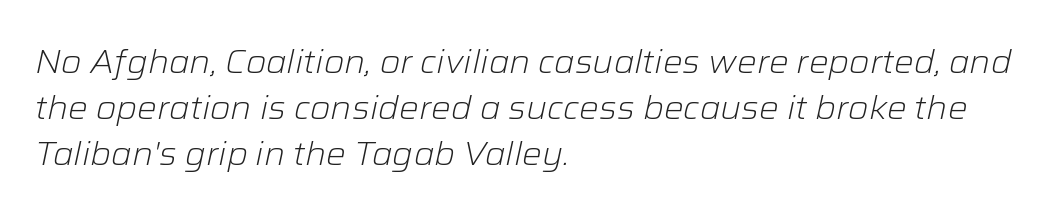
The whole block is typeset with a tilt. Letters rest on an invisible, unmarked baseline. Letters have the restrained weight of plain body copy at most. One glance says typical: line gaps are just what's usual. The line texture is even and compact thanks to regular tracking.
